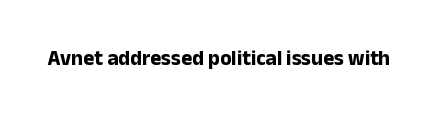
The image shows 21 px bold type, upright; set normal letter spacing, not underlined.
